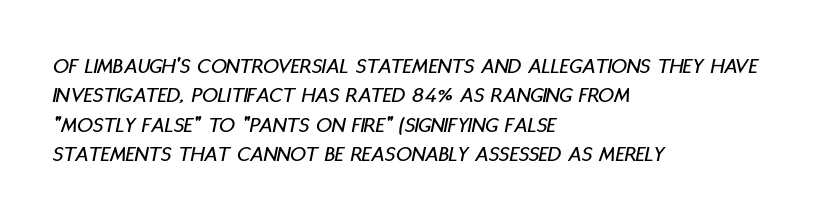
The image shows 22 px text type, italic (leaning right); set left-aligned, normal line spacing (1.34x), normal letter spacing, not underlined.
